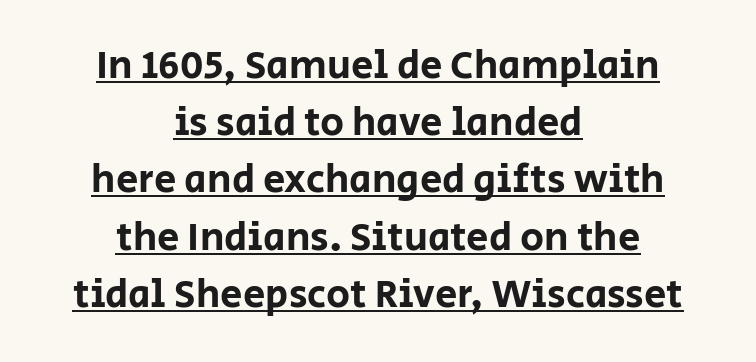
{"serif": "no", "italic": "no", "width": "normal", "stroke_contrast": "low", "x_height": "large", "monospaced": "no", "underline": "yes", "align": "center", "line_spacing": "normal", "line_spacing_ratio": 1.43, "letter_spacing": "normal", "letter_spacing_em": 0.0, "glyph_px": 40}
